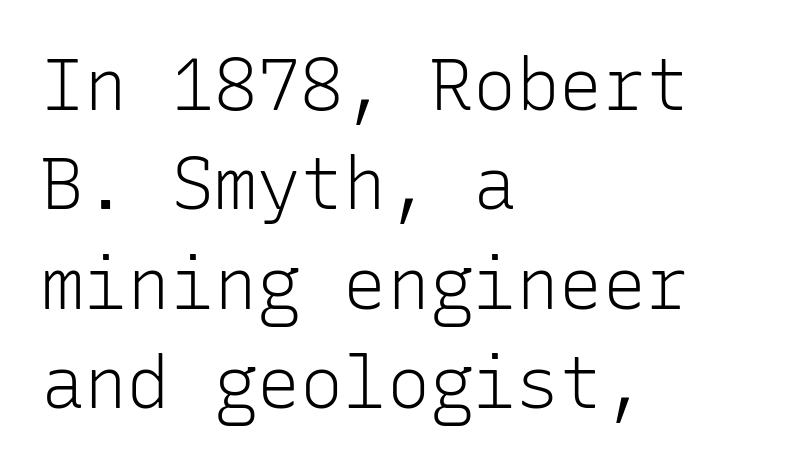
{"serif": "no", "italic": "no", "bold": "no", "weight": "light", "width": "normal", "stroke_contrast": "low", "x_height": "medium", "monospaced": "yes", "underline": "no", "align": "left", "line_spacing": "normal", "line_spacing_ratio": 1.38, "letter_spacing": "normal", "letter_spacing_em": 0.0, "glyph_px": 72}
